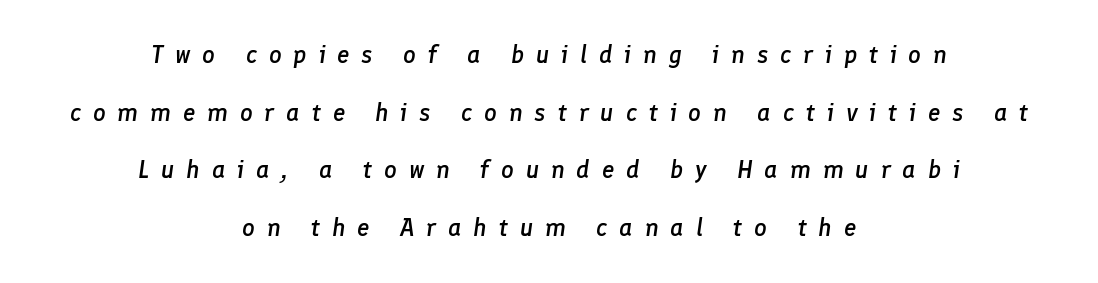
{"italic": "yes", "lean": "right", "slant_degrees": 8, "bold": "semi", "underline": "no", "align": "center", "line_spacing": "loose", "line_spacing_ratio": 2.31, "letter_spacing": "wide", "letter_spacing_em": 0.47, "glyph_px": 25}
